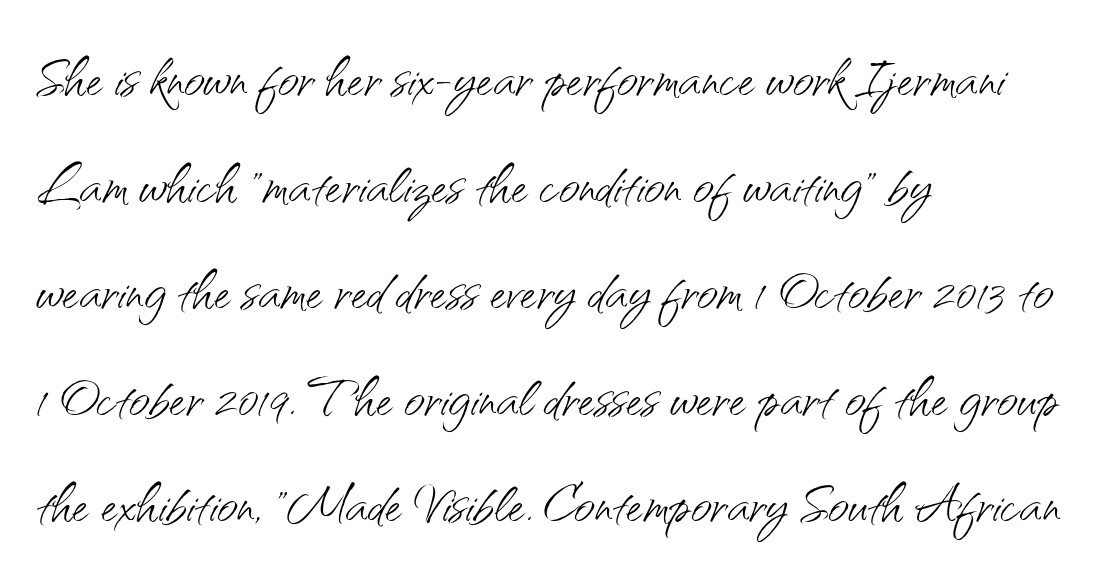
Q: Is the text bold? A: No.
Q: Is the text italic (slanted)? A: Yes.
Q: Is the typeface a serif or a sans-serif typeface? A: Sans-serif.
Q: Is the text underlined? A: No.
Q: How is the paragraph aligned? A: Left-aligned.
Q: Is the spacing between letters normal or unusually wide? A: Normal.
Q: Is the spacing between lines tight, normal or loose? A: Normal.
Q: Width (condensed, normal, or wide)? A: Normal.
Q: Stroke contrast? A: Medium.
Q: x-height? A: Small.
Q: Monospaced? A: No.
